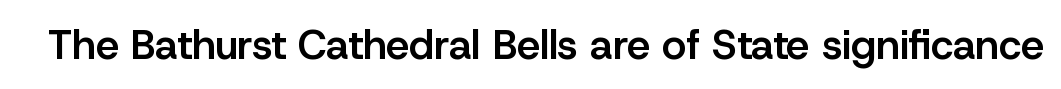
Nothing unusual about the tracking: characters are spaced as the font intends. Italic: no, the glyphs are upright roman. The specimen omits any rule beneath the text block's lines. On the weight axis this lands at semibold, roughly 600. Here the designer chose a conventional face with non-uniform glyph widths. The letters carry no serifs — their stems end cleanly without finishing strokes.
